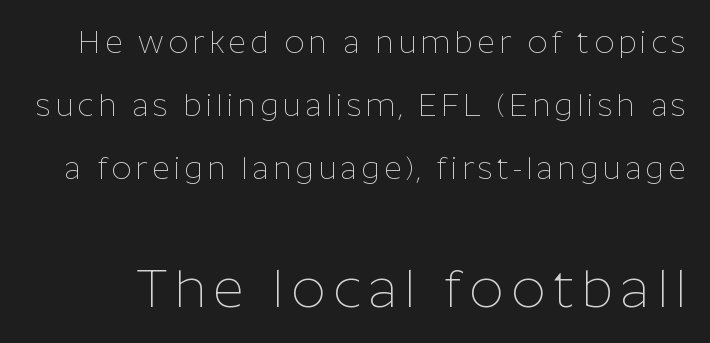
The image shows 54 px thin sans-serif type, upright; set loose line spacing (2.04x), not underlined; the second (bottom) block is 1.74x larger; low stroke contrast and a medium x-height.
